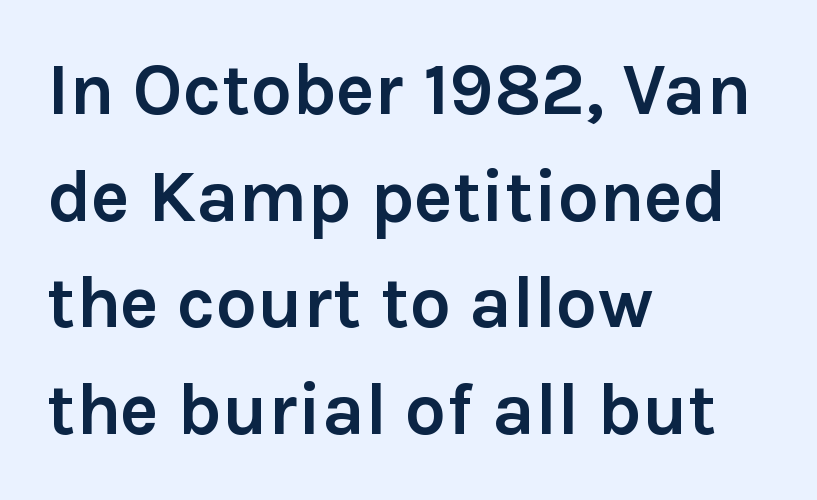
Baseline-to-baseline distance is the conventional proportion of letter height. Does the copy run flush right? No — it runs flush left. This is sans-serif lettering, the kind often seen on screens and signage. The font is running at its bold setting. Lines of text with bare space underneath. A typesetter would call this proportional, since set widths differ per character.
